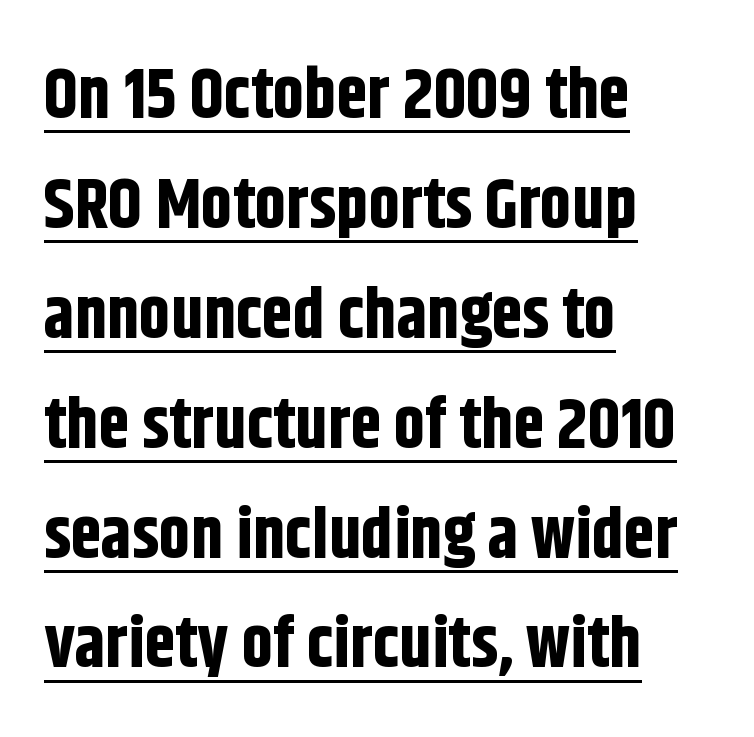
{"serif": "no", "italic": "no", "bold": "yes", "weight": "bold", "width": "condensed", "stroke_contrast": "low", "x_height": "large", "monospaced": "no", "underline": "yes", "align": "left", "line_spacing": "normal", "line_spacing_ratio": 1.57, "letter_spacing": "normal", "letter_spacing_em": 0.0, "glyph_px": 70}
